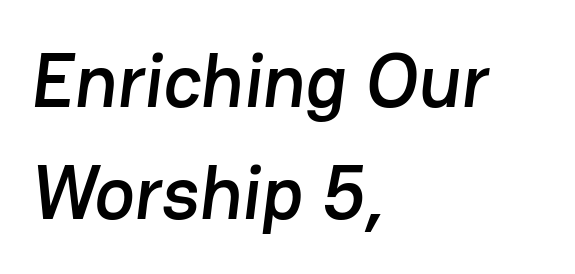
The image shows 76 px sans-serif type; set left-aligned, normal line spacing (1.48x), normal letter spacing, not underlined; low stroke contrast and a medium x-height.
